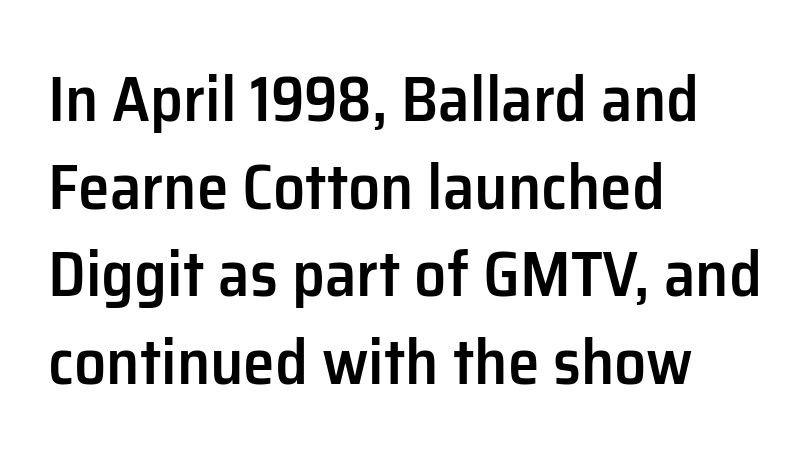
Q: Is the text bold? A: Semi-bold.
Q: Is the text italic (slanted)? A: No, it is upright.
Q: Is the typeface a serif or a sans-serif typeface? A: Sans-serif.
Q: Is the text underlined? A: No.
Q: How is the paragraph aligned? A: Left-aligned.
Q: Is the spacing between letters normal or unusually wide? A: Normal.
Q: Is the spacing between lines tight, normal or loose? A: Normal.
Q: Width (condensed, normal, or wide)? A: Normal.
Q: Stroke contrast? A: Low.
Q: x-height? A: Medium.
Q: Monospaced? A: No.
